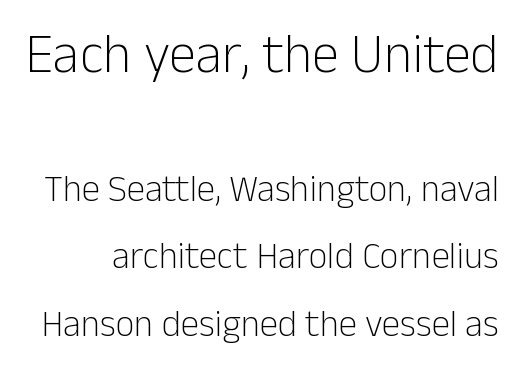
The image shows 55 px light sans-serif type, upright; set line spacing 1.83x, normal letter spacing, not underlined; the first (top) block is 1.49x larger; low stroke contrast and a medium x-height.
